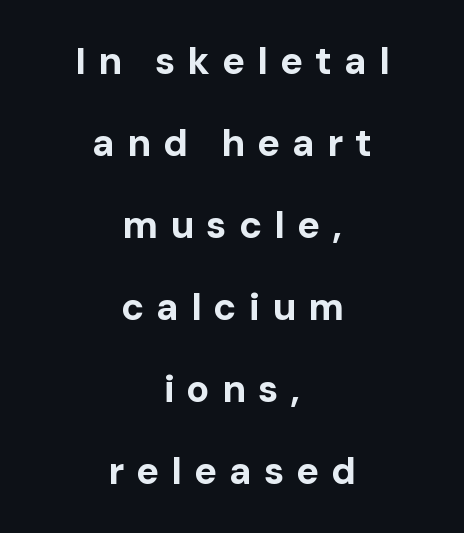
Q: Is the text bold? A: Yes.
Q: Is the text italic (slanted)? A: No, it is upright.
Q: Is the typeface a serif or a sans-serif typeface? A: Sans-serif.
Q: Is the text underlined? A: No.
Q: How is the paragraph aligned? A: Centered.
Q: Is the spacing between letters normal or unusually wide? A: Unusually wide.
Q: Is the spacing between lines tight, normal or loose? A: Loose.
Q: Width (condensed, normal, or wide)? A: Normal.
Q: Stroke contrast? A: Low.
Q: x-height? A: Medium.
Q: Monospaced? A: No.
